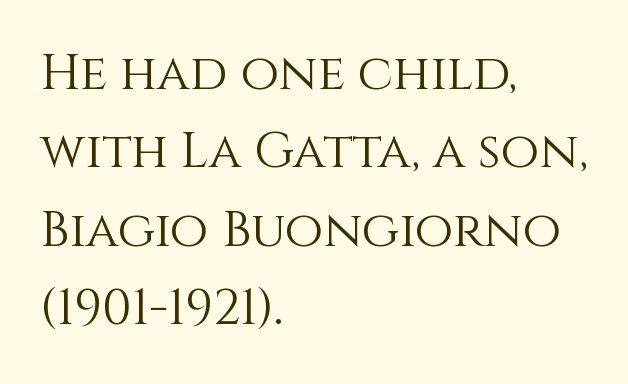
{"italic": "no", "bold": "no", "weight": "light", "width": "normal", "stroke_contrast": "medium", "x_height": "large", "monospaced": "no", "underline": "no", "align": "left", "line_spacing": "normal", "line_spacing_ratio": 1.57, "letter_spacing": "normal", "letter_spacing_em": 0.0, "glyph_px": 50}
